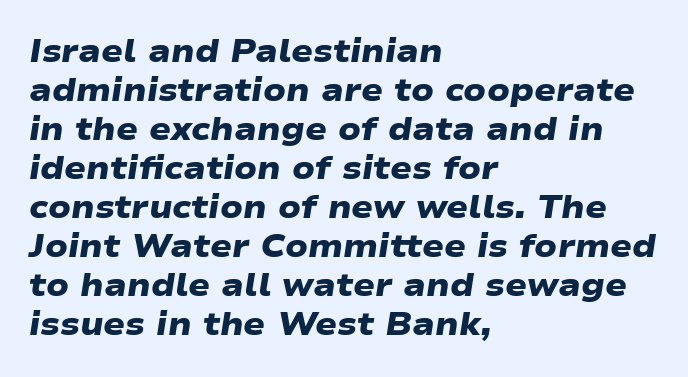
These lines keep a tight, regular rhythm from letter to letter. I'd call this a sans setting — the letters go barefoot. A typesetter would call this proportional, since set widths differ per character. Each glyph is drawn with heavy, bold strokes.
